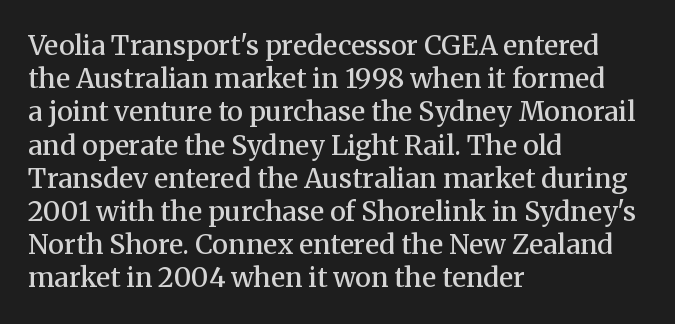
{"italic": "no", "bold": "semi", "underline": "no", "align": "left", "line_spacing_ratio": 1.23, "letter_spacing": "normal", "letter_spacing_em": 0.0, "glyph_px": 27}
